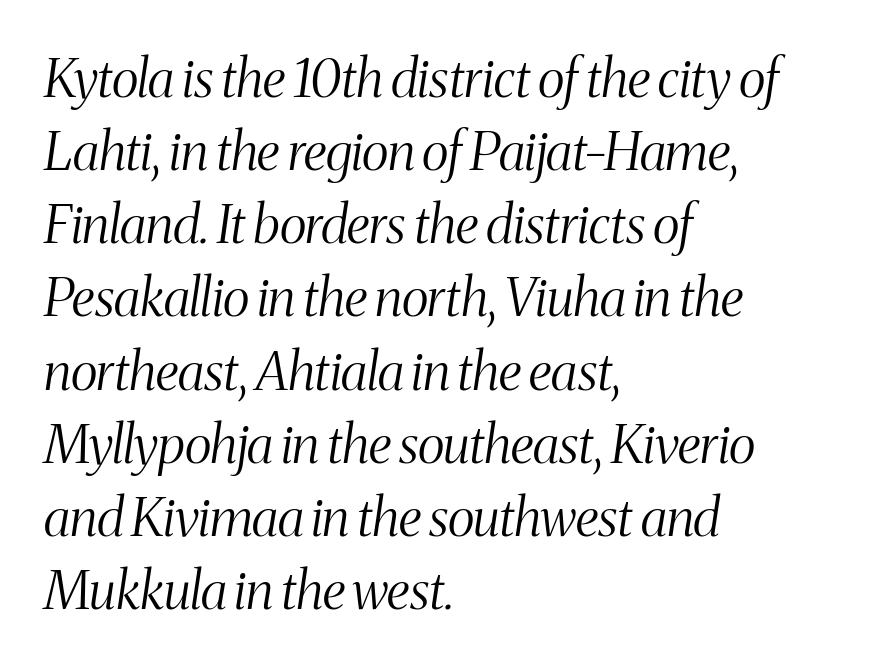
Q: Is the text bold? A: No.
Q: Is the text italic (slanted)? A: Yes, it leans right by about 8 degrees.
Q: Is the typeface a serif or a sans-serif typeface? A: Serif.
Q: Is the text underlined? A: No.
Q: How is the paragraph aligned? A: Left-aligned.
Q: Is the spacing between letters normal or unusually wide? A: Normal.
Q: Is the spacing between lines tight, normal or loose? A: Normal.
Q: Width (condensed, normal, or wide)? A: Condensed.
Q: Stroke contrast? A: Medium.
Q: x-height? A: Medium.
Q: Monospaced? A: No.
